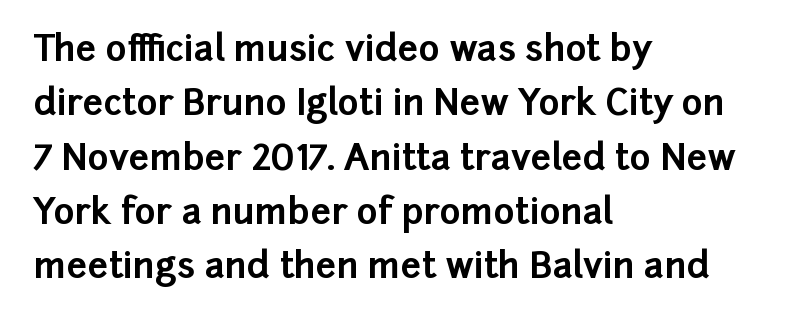
Nope, no serifs anywhere on these letters. Descenders hang freely into open space. The face used here is proportionally spaced, like ordinary book or web type. Compared with a centered layout, this one pins lines to the left instead. Vertically, the passage feels balanced, rows spaced as you'd expect.
